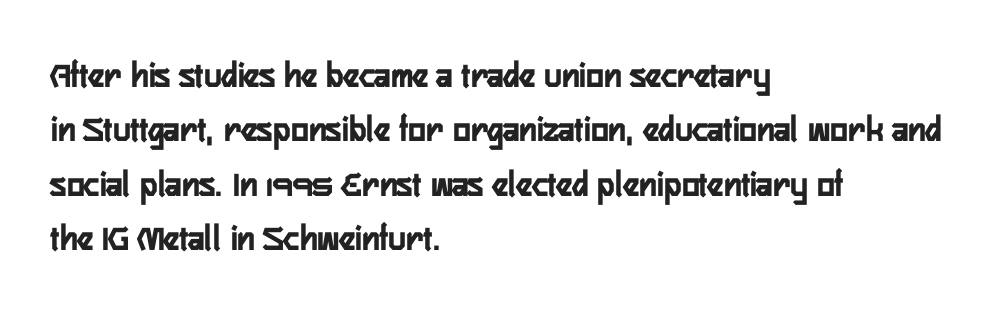
{"serif": "no", "italic": "no", "width": "condensed", "stroke_contrast": "low", "x_height": "medium", "monospaced": "no", "underline": "no", "align": "left", "line_spacing": "normal", "line_spacing_ratio": 1.47, "letter_spacing": "normal", "letter_spacing_em": 0.0, "glyph_px": 37}
